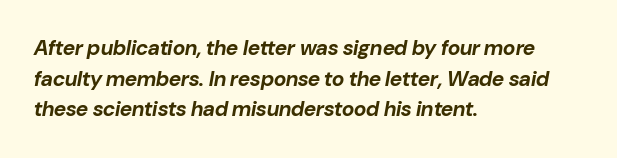
The image shows 21 px bold type, italic (leaning right); set left-aligned, normal line spacing (1.46x), normal letter spacing, not underlined.
